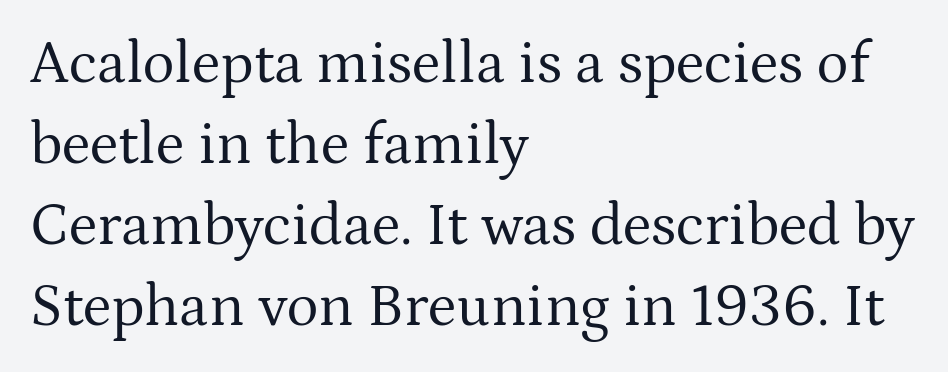
The image shows 60 px regular-weight serif type, upright; set left-aligned, normal line spacing (1.35x), normal letter spacing, not underlined; medium stroke contrast and a medium x-height.
